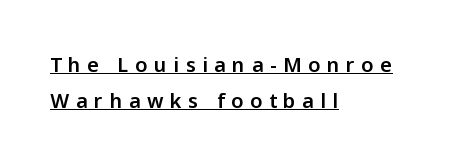
Casual observation: everything's shoved over to the left. Is there an underline? Yes — a line sits under the letters. A roman cut, with each character standing at attention. A typesetter would call this heavily tracked-out type.
